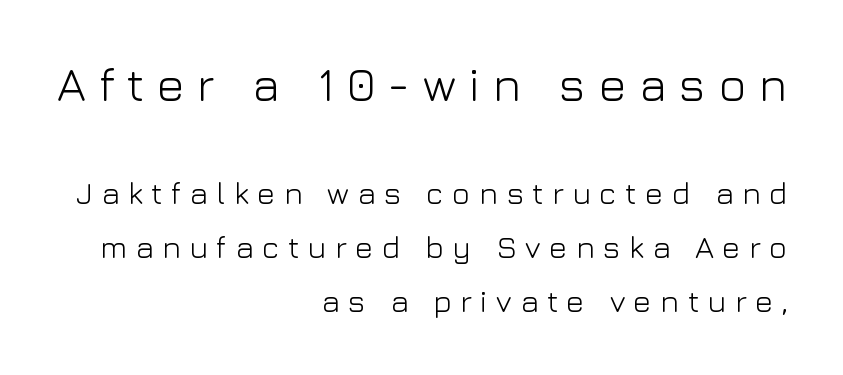
Any mark beneath the type? The region is blank. Compared with typical body copy, the letter spacing here is much looser. This is roman type, the default non-slanted kind. You could not count columns in this text — the font is proportionally spaced.
